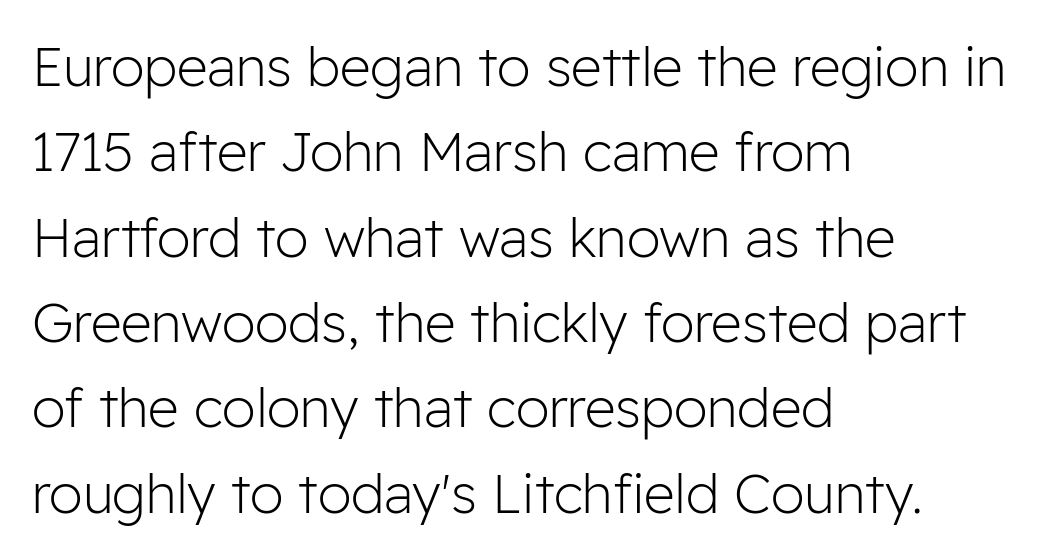
Counters stay open thanks to moderate or lighter strokes. In terms of posture, this sample is upright. Glyph-to-glyph distance matches everyday printed text. This sample has the flowing, uneven cadence of proportional lettering.
